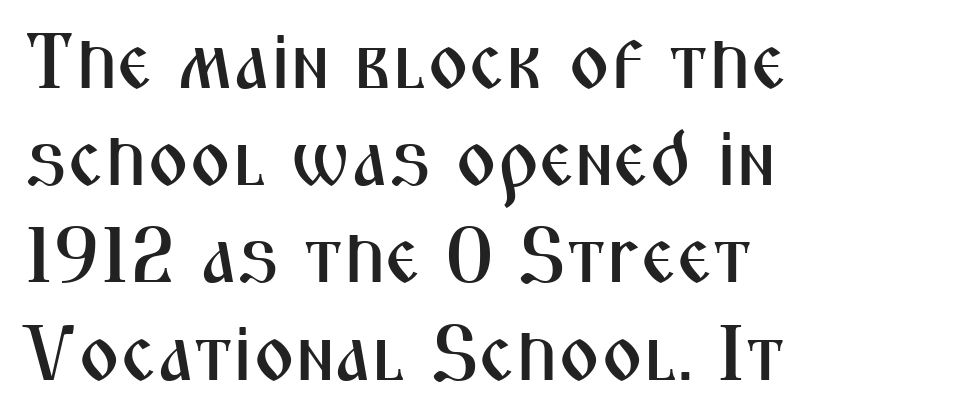
{"serif": "no", "italic": "no", "width": "condensed", "stroke_contrast": "medium", "x_height": "medium", "monospaced": "no", "underline": "no", "align": "left", "line_spacing_ratio": 1.23, "letter_spacing": "normal", "letter_spacing_em": 0.0, "glyph_px": 79}
